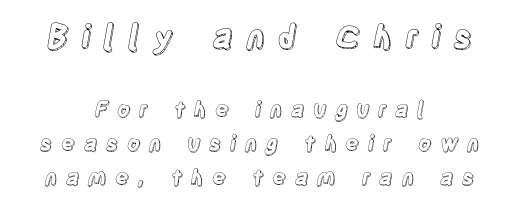
Q: Is the text italic (slanted)? A: Yes.
Q: Is the text underlined? A: No.
Q: How is the paragraph aligned? A: Centered.
Q: Is the spacing between letters normal or unusually wide? A: Unusually wide.
Q: Is the spacing between lines tight, normal or loose? A: Normal.
Q: Which block of text is set in a larger size, the first (top) or the second (bottom)? A: The first (top) one.
Q: Width (condensed, normal, or wide)? A: Condensed.
Q: x-height? A: Large.
Q: Monospaced? A: No.
